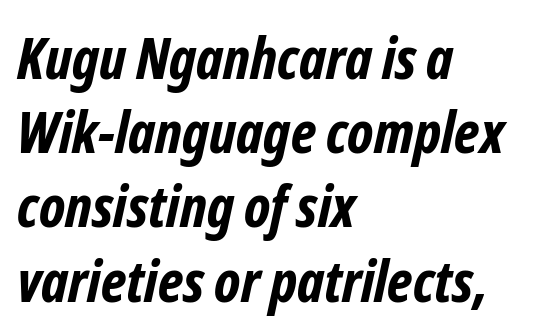
Q: Is the text bold? A: Yes.
Q: Is the typeface a serif or a sans-serif typeface? A: Sans-serif.
Q: Is the text underlined? A: No.
Q: How is the paragraph aligned? A: Left-aligned.
Q: Is the spacing between letters normal or unusually wide? A: Normal.
Q: Is the spacing between lines tight, normal or loose? A: Normal.
Q: Width (condensed, normal, or wide)? A: Condensed.
Q: Stroke contrast? A: Low.
Q: x-height? A: Medium.
Q: Monospaced? A: No.
